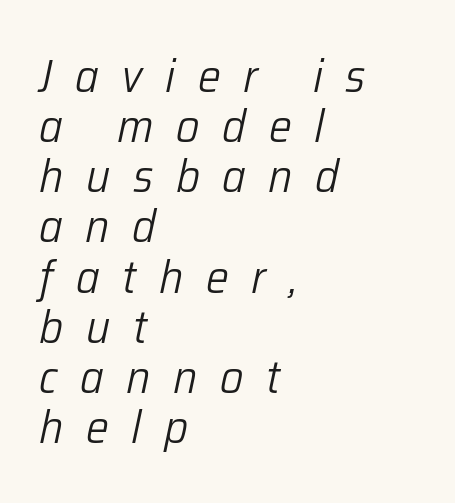
Q: Is the text bold? A: No.
Q: Is the text italic (slanted)? A: Yes, it leans right by about 12 degrees.
Q: Is the text underlined? A: No.
Q: How is the paragraph aligned? A: Left-aligned.
Q: Is the spacing between letters normal or unusually wide? A: Unusually wide.
Q: Is the spacing between lines tight, normal or loose? A: Tight.
Q: Width (condensed, normal, or wide)? A: Normal.
Q: Stroke contrast? A: Low.
Q: x-height? A: Medium.
Q: Monospaced? A: No.
